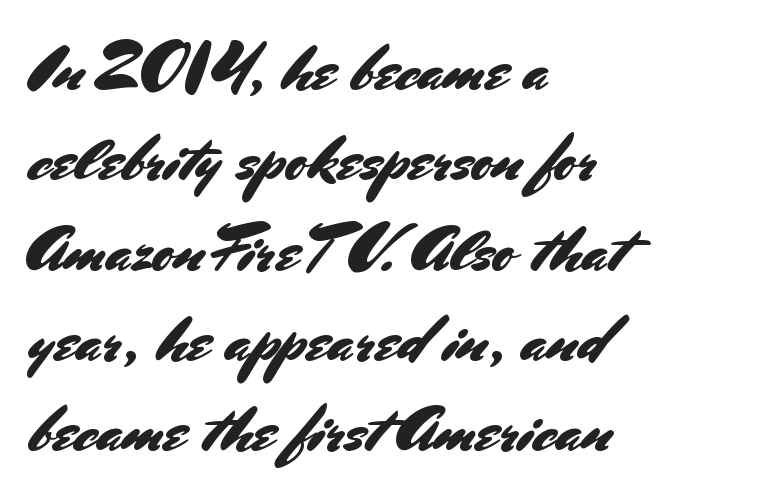
Q: Is the text italic (slanted)? A: Yes.
Q: Is the typeface a serif or a sans-serif typeface? A: Sans-serif.
Q: Is the text underlined? A: No.
Q: How is the paragraph aligned? A: Left-aligned.
Q: Is the spacing between letters normal or unusually wide? A: Normal.
Q: Is the spacing between lines tight, normal or loose? A: Normal.
Q: Width (condensed, normal, or wide)? A: Normal.
Q: Stroke contrast? A: Medium.
Q: x-height? A: Small.
Q: Monospaced? A: No.
